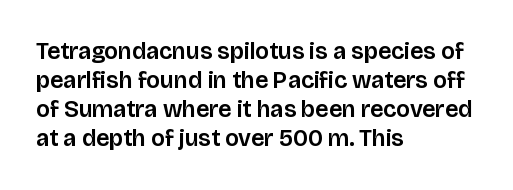
The image shows 24 px text type, upright; set left-aligned, line spacing 1.21x, normal letter spacing, not underlined.
